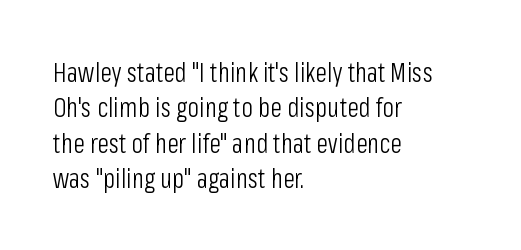
Line beginnings align vertically; line endings do not. The typography opts for an upright posture over an oblique one. Baseline-to-baseline distance is the conventional proportion of letter height. The characters are drawn with everyday or finer stroke widths. Here the glyphs are tracked normally, forming tight word shapes.
